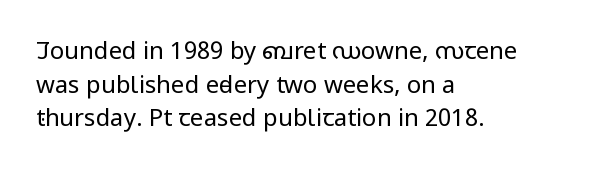
The image shows 24 px text type, upright; set left-aligned, normal line spacing (1.4x), normal letter spacing, not underlined.
